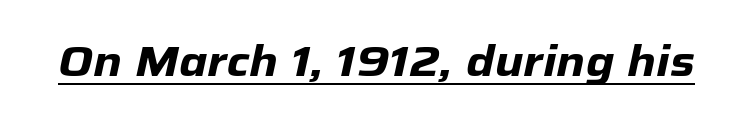
The image shows 43 px heavy type, italic (leaning right); set normal letter spacing, underlined; low stroke contrast and a medium x-height.
